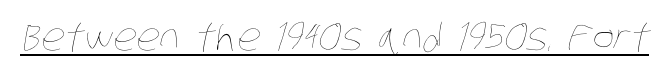
{"bold": "no", "weight": "thin", "width": "condensed", "stroke_contrast": "low", "x_height": "large", "monospaced": "no", "underline": "yes", "letter_spacing": "normal", "letter_spacing_em": 0.0, "glyph_px": 37}
